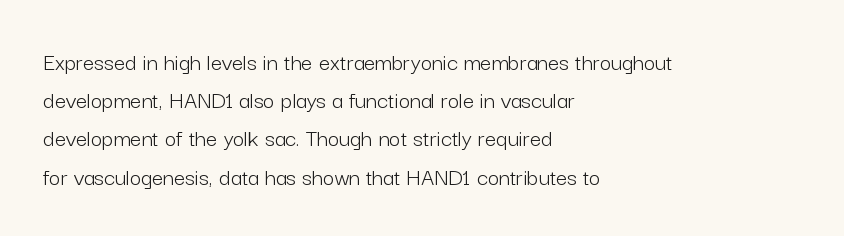
Q: Is the text bold? A: No.
Q: Is the text italic (slanted)? A: No, it is upright.
Q: Is the text underlined? A: No.
Q: How is the paragraph aligned? A: Left-aligned.
Q: Is the spacing between letters normal or unusually wide? A: Normal.
Q: Is the spacing between lines tight, normal or loose? A: Normal.
